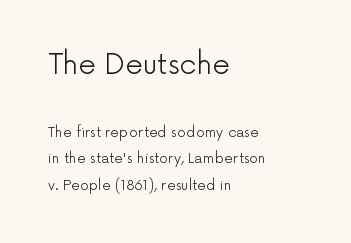
The image shows 28 px light sans-serif type, upright; set left-aligned, loose line spacing (1.9x), normal letter spacing, not underlined; the first (top) block is 2.0x larger; low stroke contrast and a medium x-height.
